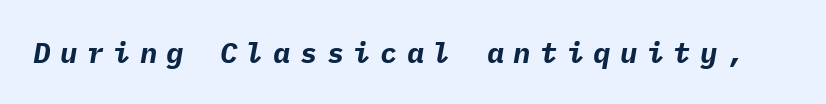
Q: Is the text bold? A: Yes.
Q: Is the text italic (slanted)? A: Yes, it leans right by about 9 degrees.
Q: Is the text underlined? A: No.
Q: Is the spacing between letters normal or unusually wide? A: Unusually wide.
Q: Width (condensed, normal, or wide)? A: Normal.
Q: Stroke contrast? A: Low.
Q: x-height? A: Medium.
Q: Monospaced? A: Yes.
